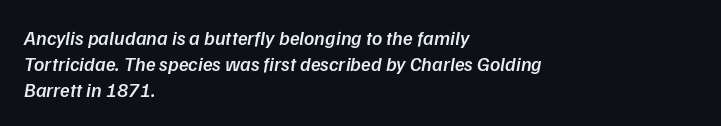
The image shows 20 px text type, italic (leaning right); set left-aligned, normal line spacing (1.29x), normal letter spacing, not underlined.
